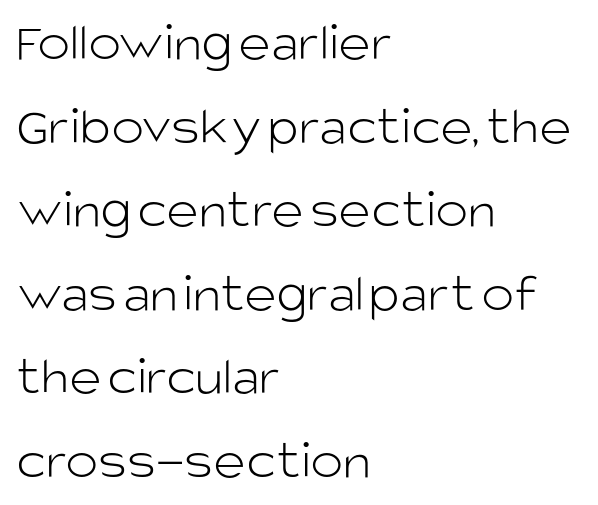
Lines of text with bare space underneath. In terms of posture, this sample is upright. There is no visible air inserted between adjacent glyphs. The rag falls on the right side of this text block. The text was rendered using a sans face with plain stroke endings. Regarding leading, the lines here are spaced in the standard way.
